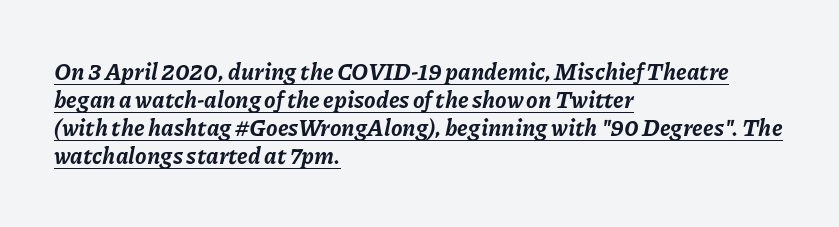
Q: Is the text bold? A: Yes.
Q: Is the text italic (slanted)? A: Yes, it leans right by about 11 degrees.
Q: Is the text underlined? A: Yes.
Q: How is the paragraph aligned? A: Left-aligned.
Q: Is the spacing between letters normal or unusually wide? A: Normal.
